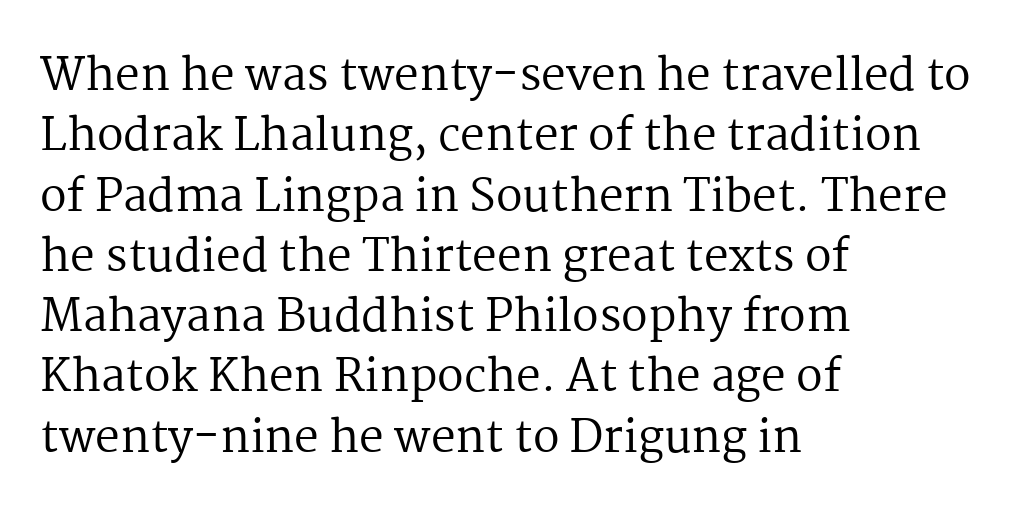
The image shows 44 px regular-weight serif type, upright; set left-aligned, normal line spacing (1.37x), normal letter spacing, not underlined; medium stroke contrast and a medium x-height.
